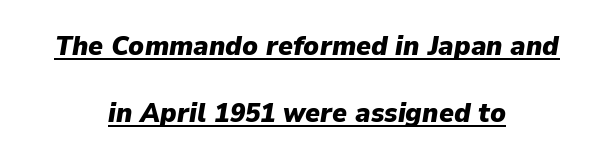
{"italic": "yes", "lean": "right", "slant_degrees": 9, "bold": "yes", "weight": "heavy", "width": "normal", "stroke_contrast": "low", "x_height": "medium", "monospaced": "no", "underline": "yes", "align": "center", "line_spacing": "loose", "line_spacing_ratio": 2.4, "letter_spacing": "normal", "letter_spacing_em": 0.0, "glyph_px": 28}
